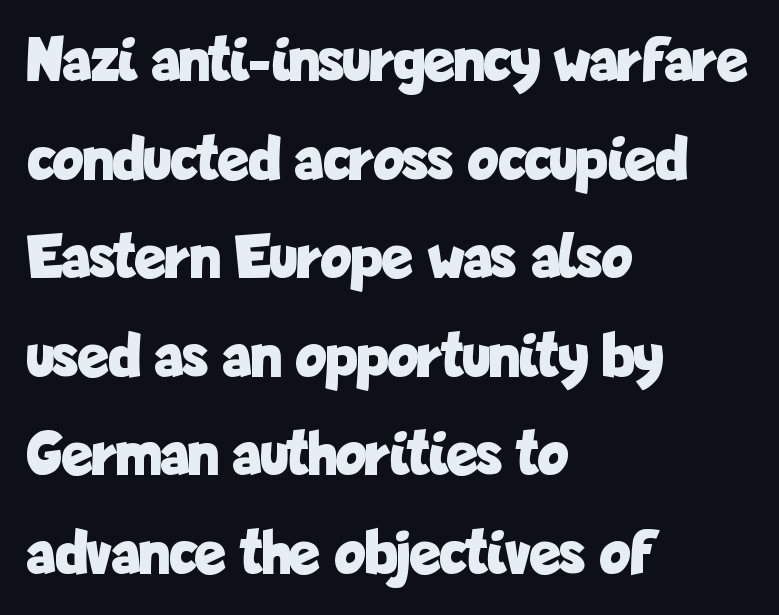
Q: Is the text bold? A: Yes.
Q: Is the text italic (slanted)? A: No, it is upright.
Q: Is the typeface a serif or a sans-serif typeface? A: Sans-serif.
Q: Is the text underlined? A: No.
Q: How is the paragraph aligned? A: Left-aligned.
Q: Is the spacing between letters normal or unusually wide? A: Normal.
Q: Is the spacing between lines tight, normal or loose? A: Normal.
Q: Width (condensed, normal, or wide)? A: Condensed.
Q: Stroke contrast? A: Low.
Q: x-height? A: Medium.
Q: Monospaced? A: No.
